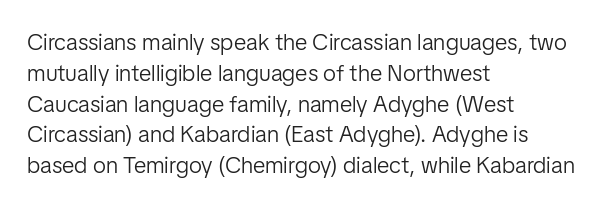
Descenders are the only things crossing below the line. The font sits on the lighter half of the weight spectrum, regular included. Does the copy run flush right? No — it runs flush left. Vertically, the passage feels balanced, rows spaced as you'd expect.
